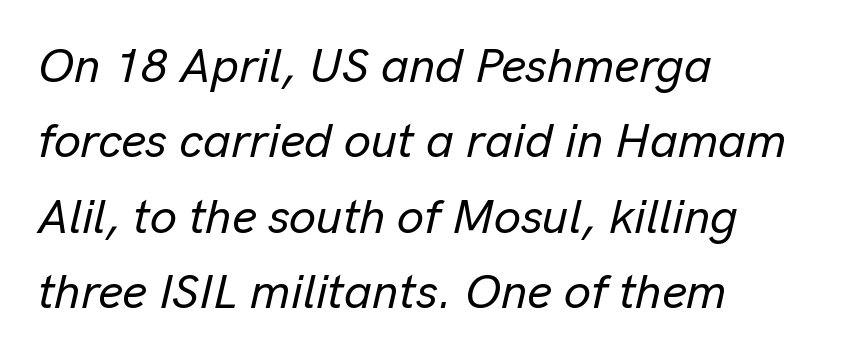
Q: Is the text italic (slanted)? A: Yes, it leans right by about 13 degrees.
Q: Is the text underlined? A: No.
Q: How is the paragraph aligned? A: Left-aligned.
Q: Is the spacing between letters normal or unusually wide? A: Normal.
Q: Is the spacing between lines tight, normal or loose? A: Normal.
Q: Width (condensed, normal, or wide)? A: Normal.
Q: Stroke contrast? A: Low.
Q: x-height? A: Medium.
Q: Monospaced? A: No.
